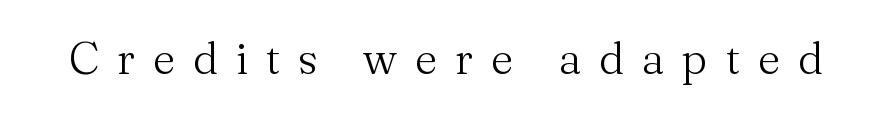
The image shows 46 px light serif type, upright; set unusually wide letter spacing (+0.4 em), not underlined; medium stroke contrast and a small x-height.
